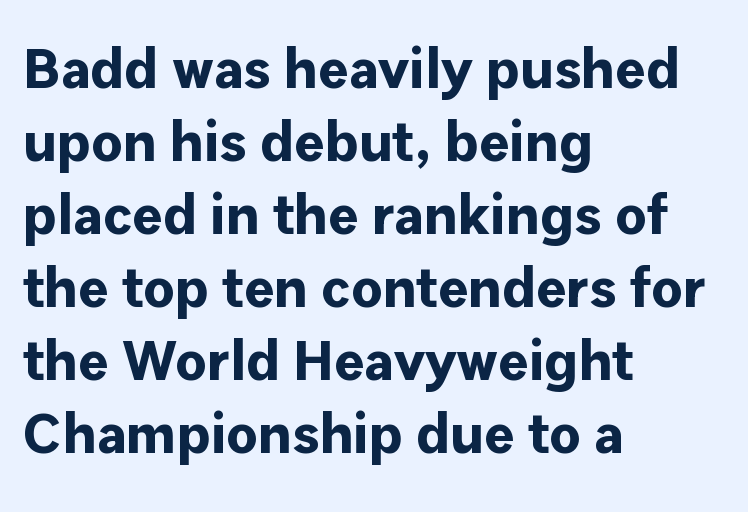
The image shows 57 px bold sans-serif type, upright; set left-aligned, normal line spacing (1.28x), normal letter spacing, not underlined; low stroke contrast and a medium x-height.
